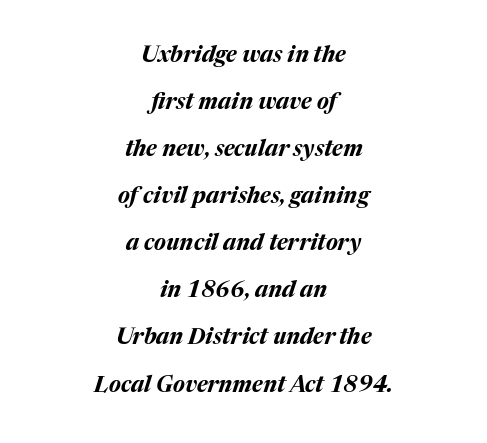
{"italic": "yes", "lean": "right", "slant_degrees": 17, "bold": "yes", "underline": "no", "align": "center", "line_spacing": "loose", "line_spacing_ratio": 2.14, "letter_spacing": "normal", "letter_spacing_em": 0.0, "glyph_px": 22}
